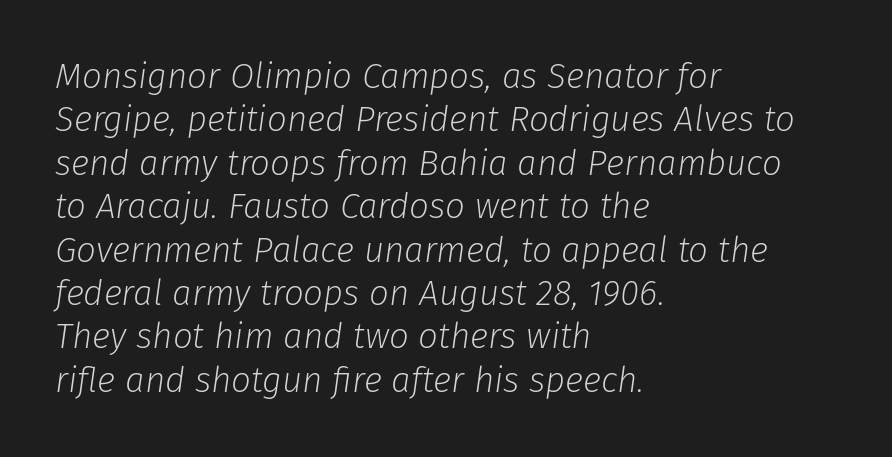
Q: Is the text bold? A: No.
Q: Is the text italic (slanted)? A: Yes, it leans right by about 8 degrees.
Q: Is the text underlined? A: No.
Q: How is the paragraph aligned? A: Left-aligned.
Q: Is the spacing between letters normal or unusually wide? A: Normal.
Q: Width (condensed, normal, or wide)? A: Normal.
Q: Stroke contrast? A: Low.
Q: x-height? A: Medium.
Q: Monospaced? A: No.
